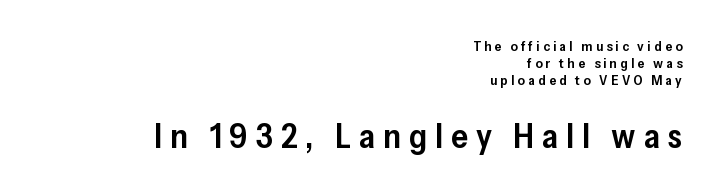
The image shows 34 px semibold sans-serif type, upright; set right-aligned, line spacing 1.2x, unusually wide letter spacing (+0.23 em), not underlined; the second (bottom) block is 2.43x larger; low stroke contrast and a medium x-height.
